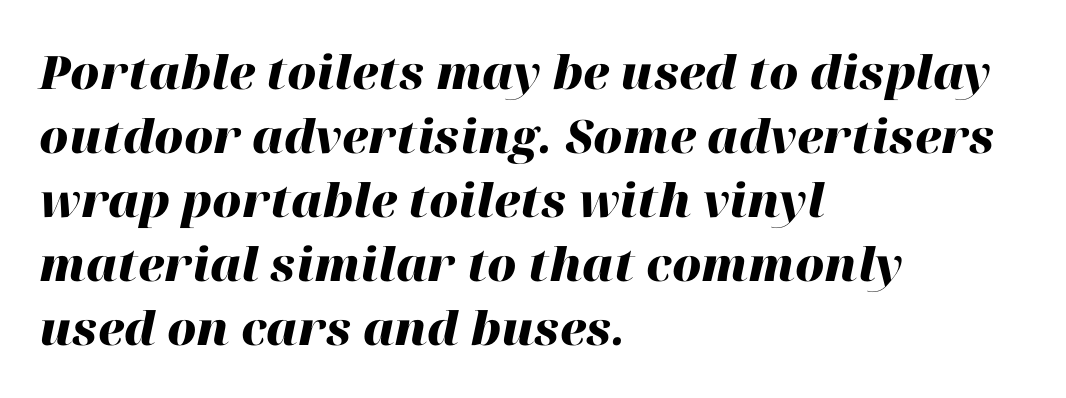
The image shows 46 px heavy type, italic (leaning right); set left-aligned, normal line spacing (1.39x), normal letter spacing, not underlined; high stroke contrast and a medium x-height.
